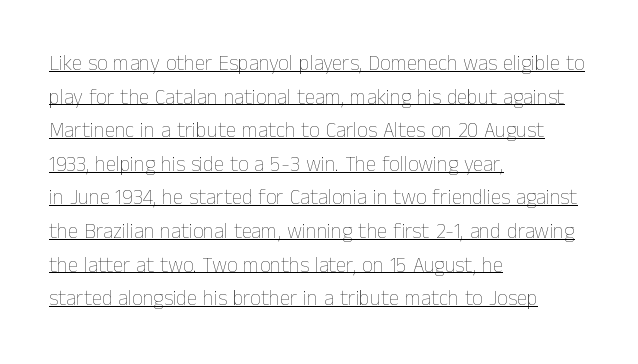
Q: Is the text bold? A: No.
Q: Is the text italic (slanted)? A: No, it is upright.
Q: Is the text underlined? A: Yes.
Q: How is the paragraph aligned? A: Left-aligned.
Q: Is the spacing between letters normal or unusually wide? A: Normal.
Q: Is the spacing between lines tight, normal or loose? A: Normal.
